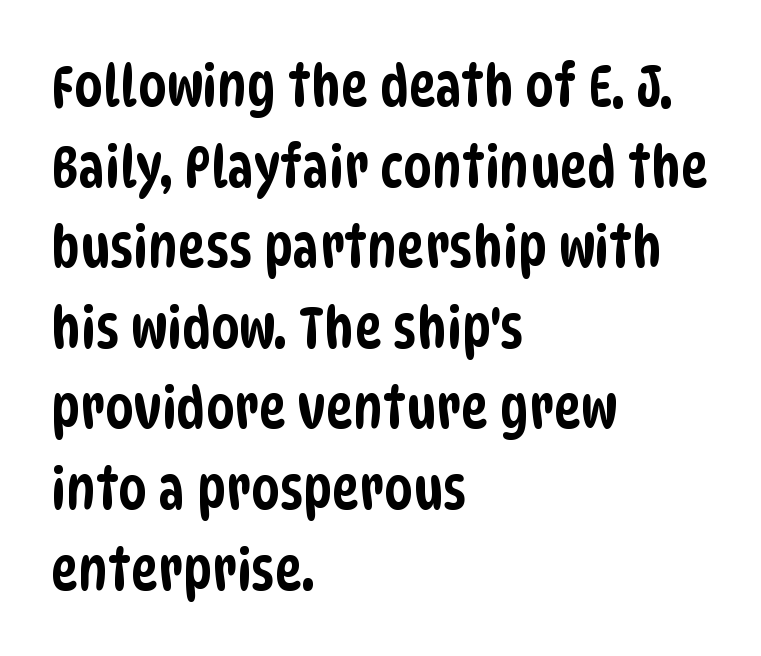
The image shows 58 px condensed sans-serif type; set left-aligned, normal line spacing (1.39x), normal letter spacing, not underlined; low stroke contrast and a large x-height.
